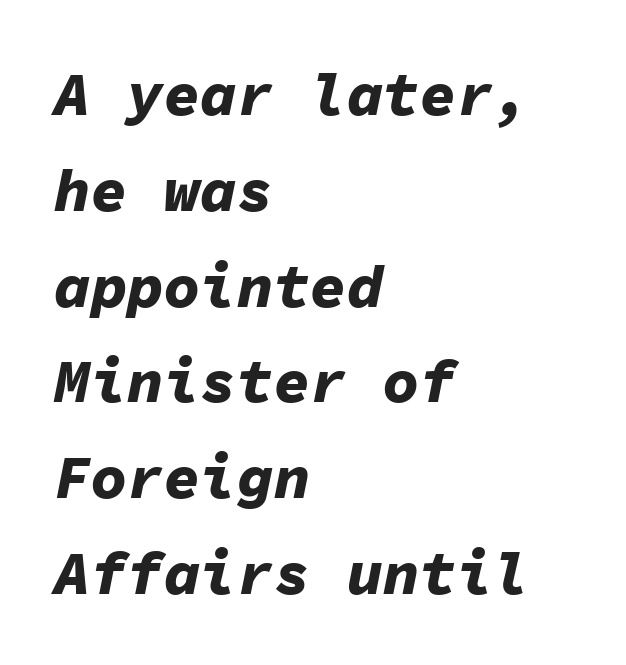
Q: Is the text bold? A: Yes.
Q: Is the text italic (slanted)? A: Yes, it leans right by about 11 degrees.
Q: Is the text underlined? A: No.
Q: How is the paragraph aligned? A: Left-aligned.
Q: Is the spacing between letters normal or unusually wide? A: Normal.
Q: Is the spacing between lines tight, normal or loose? A: Normal.
Q: Width (condensed, normal, or wide)? A: Normal.
Q: Stroke contrast? A: Low.
Q: x-height? A: Medium.
Q: Monospaced? A: Yes.
